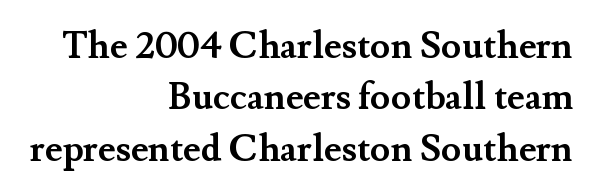
Q: Is the text bold? A: Yes.
Q: Is the text italic (slanted)? A: No, it is upright.
Q: Is the typeface a serif or a sans-serif typeface? A: Serif.
Q: Is the text underlined? A: No.
Q: How is the paragraph aligned? A: Right-aligned.
Q: Is the spacing between letters normal or unusually wide? A: Normal.
Q: Is the spacing between lines tight, normal or loose? A: Normal.
Q: Width (condensed, normal, or wide)? A: Normal.
Q: Stroke contrast? A: Medium.
Q: x-height? A: Small.
Q: Monospaced? A: No.
